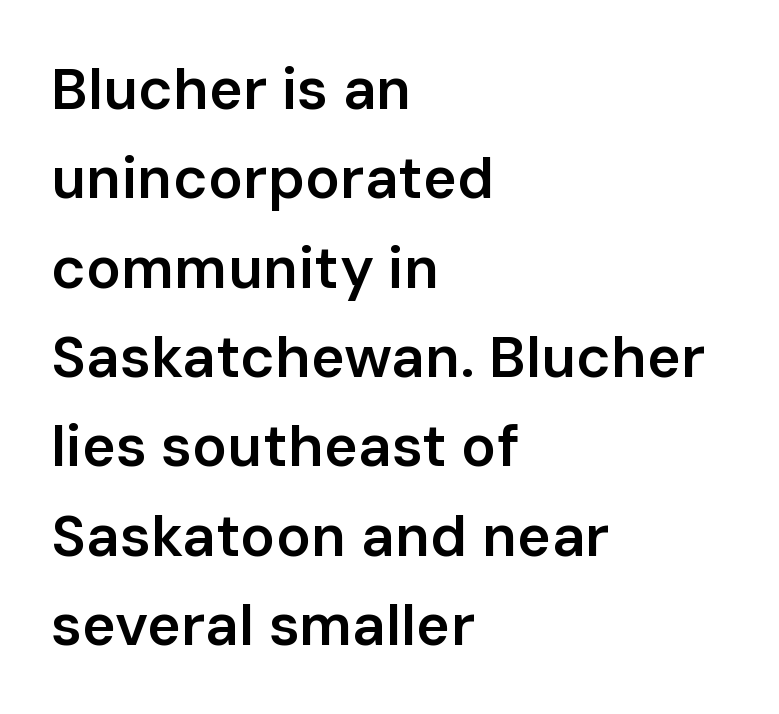
Q: Is the text bold? A: Semi-bold.
Q: Is the text italic (slanted)? A: No, it is upright.
Q: Is the typeface a serif or a sans-serif typeface? A: Sans-serif.
Q: Is the text underlined? A: No.
Q: How is the paragraph aligned? A: Left-aligned.
Q: Is the spacing between letters normal or unusually wide? A: Normal.
Q: Is the spacing between lines tight, normal or loose? A: Normal.
Q: Width (condensed, normal, or wide)? A: Normal.
Q: Stroke contrast? A: Low.
Q: x-height? A: Medium.
Q: Monospaced? A: No.
